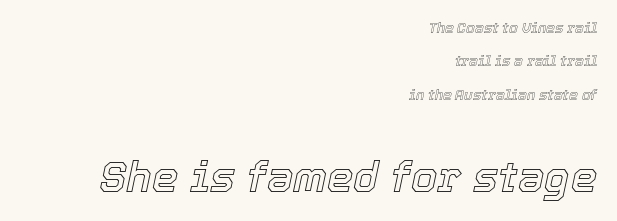
The specimen omits any rule beneath the text block's lines. This sample has the flowing, uneven cadence of proportional lettering. Does the leading feel generous? Absolutely, it's lavish. Reading down the block, your eye finds every line finishing at a fixed right position.
